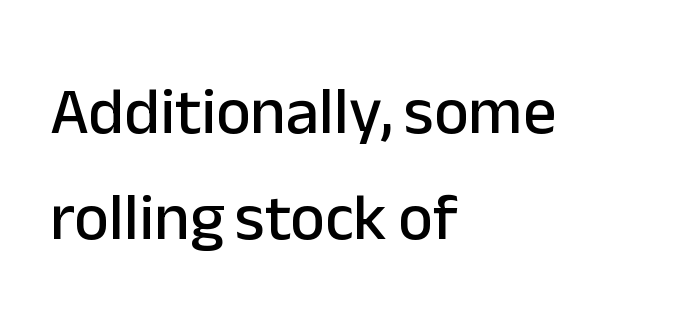
This rendering uses left alignment, leaving the right contour irregular. A clean baseline with only descenders dipping below it. The letters sit at their default tracking, neither squeezed nor spread. Students, observe: this is what conventionally led text looks like.
